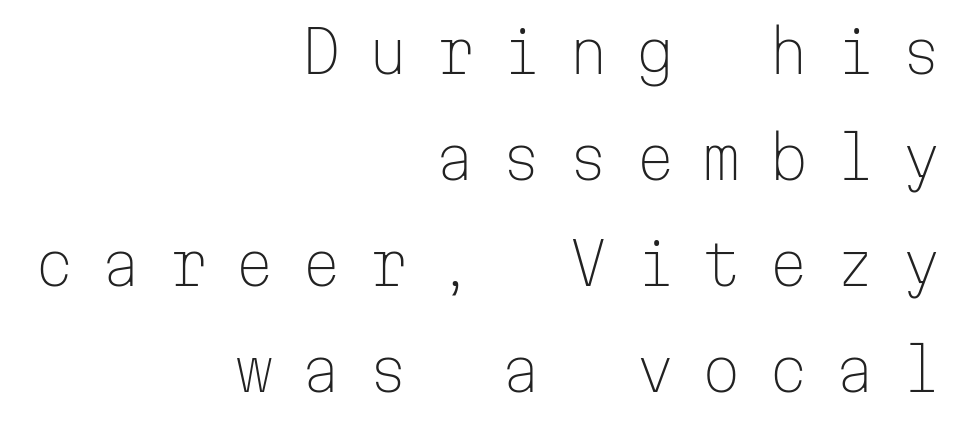
The image shows 58 px light sans-serif type, upright, monospaced; set right-aligned, line spacing 1.83x, unusually wide letter spacing (+0.45 em), not underlined; low stroke contrast and a medium x-height.
